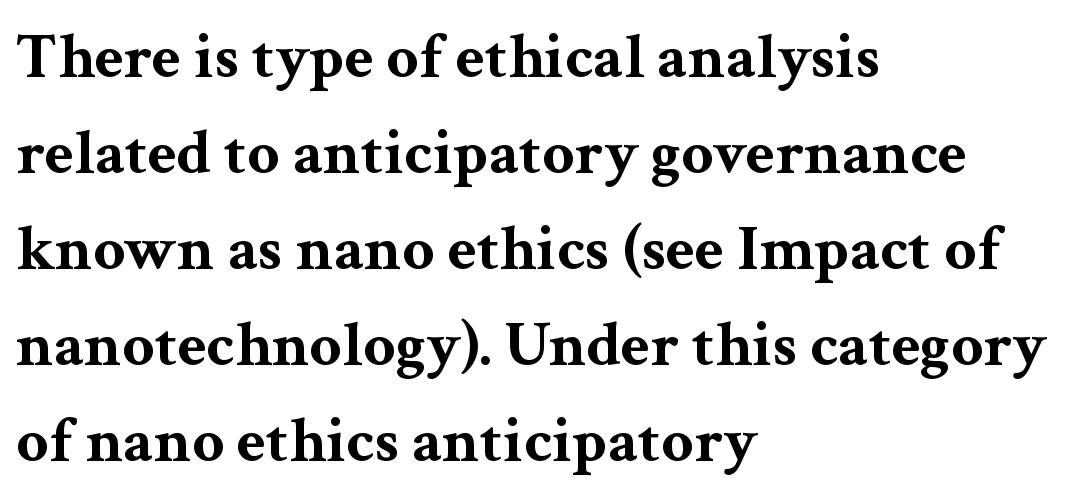
Notice how the stems are strictly vertical — no italics here. How are the letters spaced? Ordinarily, with no added tracking. Clear beneath every line of the passage. Rows of type keep a routine distance in the vertical direction.
